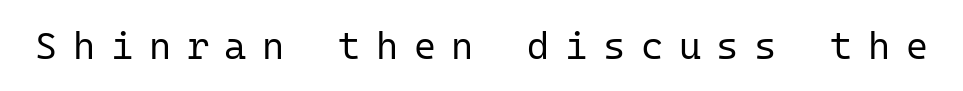
Q: Is the text bold? A: No.
Q: Is the text italic (slanted)? A: No, it is upright.
Q: Is the typeface a serif or a sans-serif typeface? A: Sans-serif.
Q: Is the text underlined? A: No.
Q: Is the spacing between letters normal or unusually wide? A: Unusually wide.
Q: Width (condensed, normal, or wide)? A: Normal.
Q: Stroke contrast? A: Low.
Q: x-height? A: Medium.
Q: Monospaced? A: Yes.
